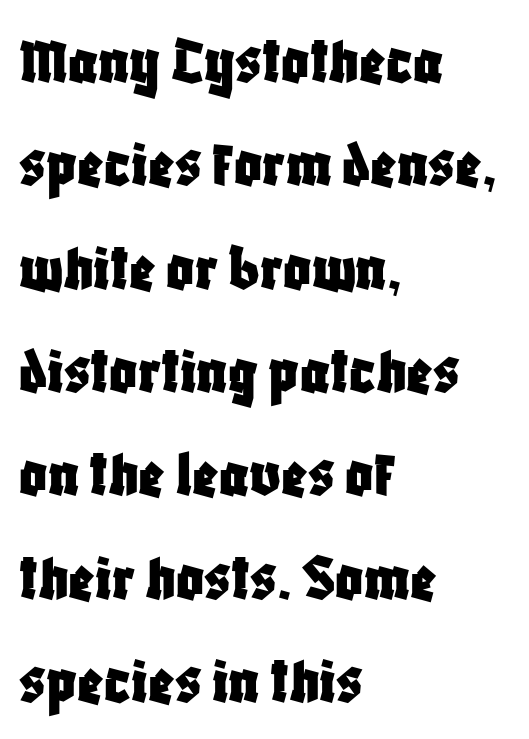
{"serif": "no", "italic": "no", "width": "condensed", "stroke_contrast": "low", "x_height": "large", "monospaced": "no", "underline": "no", "align": "left", "line_spacing": "normal", "line_spacing_ratio": 1.52, "letter_spacing": "normal", "letter_spacing_em": 0.0, "glyph_px": 68}
